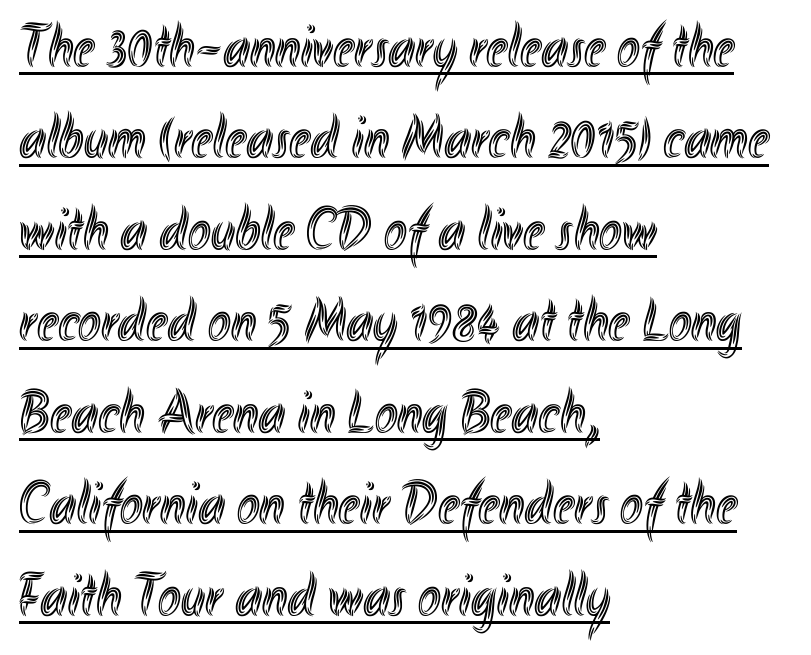
Compared with typical body copy, the letter spacing here is the same. The rendering uses natural spacing where letterforms have individual widths. These lines stack with their left ends in a neat column. Normally led — the rows are evenly, conventionally spaced. Underline: present.
